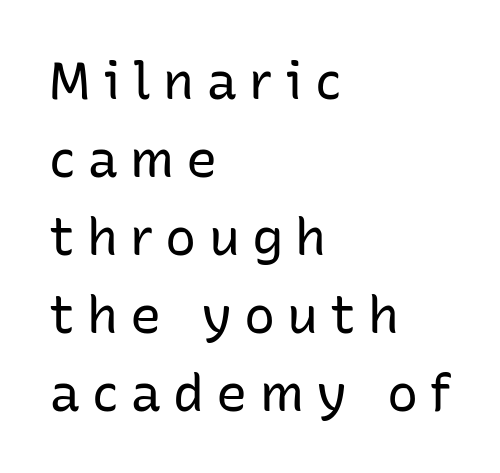
Q: Is the text bold? A: No.
Q: Is the text italic (slanted)? A: No, it is upright.
Q: Is the typeface a serif or a sans-serif typeface? A: Sans-serif.
Q: Is the text underlined? A: No.
Q: How is the paragraph aligned? A: Left-aligned.
Q: Is the spacing between letters normal or unusually wide? A: Unusually wide.
Q: Is the spacing between lines tight, normal or loose? A: Normal.
Q: Width (condensed, normal, or wide)? A: Normal.
Q: Stroke contrast? A: Low.
Q: x-height? A: Medium.
Q: Monospaced? A: No.
